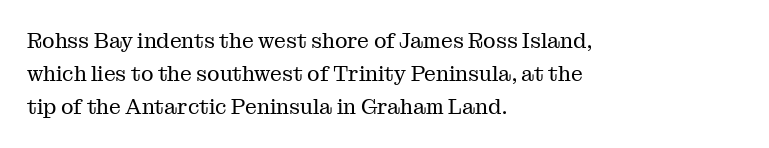
{"italic": "no", "bold": "no", "underline": "no", "align": "left", "line_spacing": "normal", "line_spacing_ratio": 1.57, "letter_spacing": "normal", "letter_spacing_em": 0.0, "glyph_px": 21}
